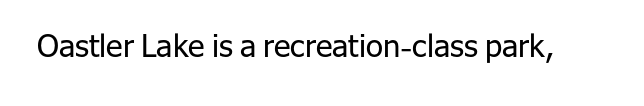
The image shows 31 px regular-weight sans-serif type, upright; set normal letter spacing, not underlined; low stroke contrast and a medium x-height.
